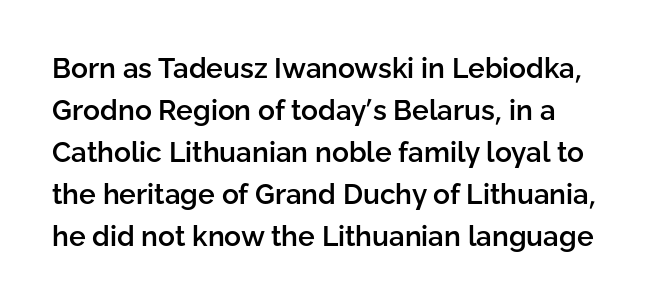
The image shows 28 px semibold sans-serif type, upright; set normal line spacing (1.5x), normal letter spacing, not underlined; low stroke contrast and a medium x-height.
